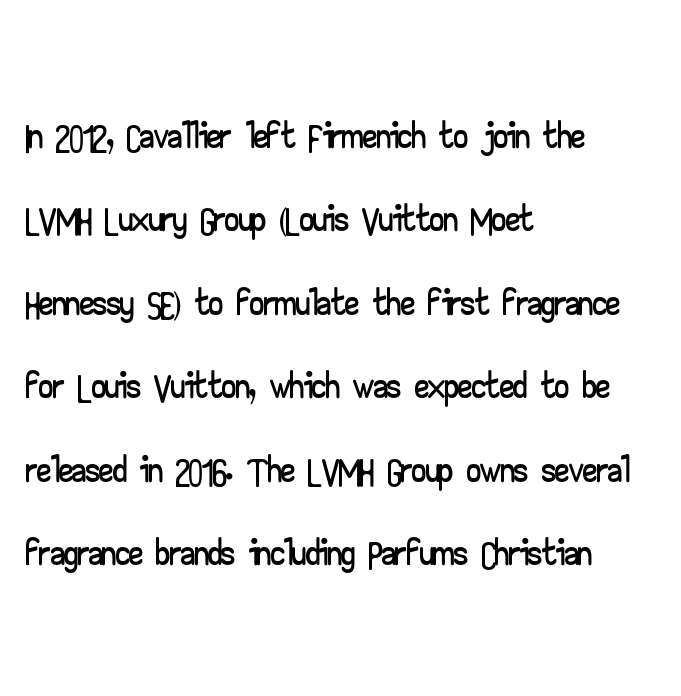
No word sits above an underline. Each word holds together tightly as a unit, with standard inter-letter gaps. Does the lettering tilt? It doesn't — this is upright. The letters advance in unequal steps, a hallmark of proportional type.
